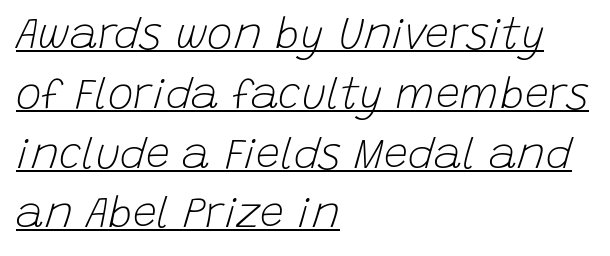
The image shows 43 px light type, italic (leaning right); set left-aligned, normal line spacing (1.39x), normal letter spacing, underlined; low stroke contrast and a large x-height.
